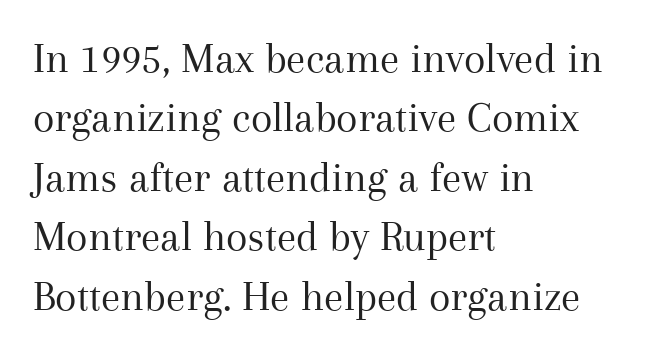
The image shows 44 px regular-weight serif type, upright; set left-aligned, normal line spacing (1.35x), normal letter spacing, not underlined; medium stroke contrast and a medium x-height.
